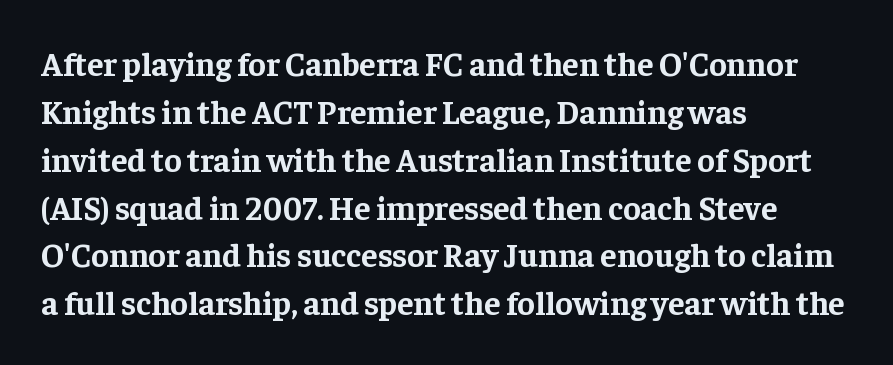
The image shows 33 px bold serif type, upright; set left-aligned, normal line spacing (1.45x), normal letter spacing, not underlined; low stroke contrast and a medium x-height.
